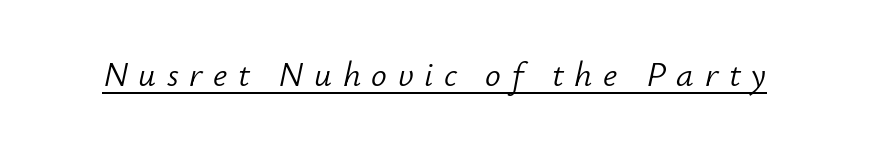
This sample has the flowing, uneven cadence of proportional lettering. Stem width sits at or under what a default text font uses. Check the space under the baseline: a stroke is drawn there. The horizontal fit of the characters is loose and conspicuously gappy. Compared with ordinary roman type, these characters are visibly tilted.
